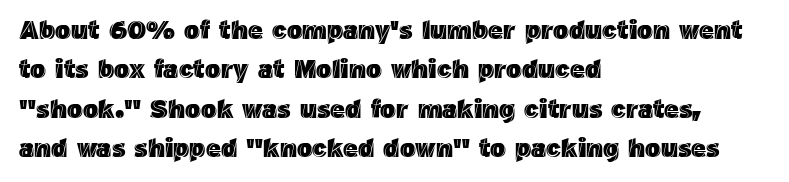
{"italic": "no", "underline": "no", "align": "left", "line_spacing": "normal", "line_spacing_ratio": 1.51, "letter_spacing": "normal", "letter_spacing_em": 0.0, "glyph_px": 26}
